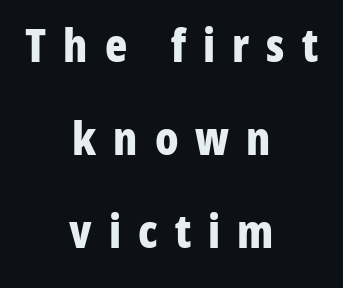
The image shows 46 px bold, condensed sans-serif type, upright; set centered, loose line spacing (2.02x), unusually wide letter spacing (+0.37 em), not underlined; low stroke contrast and a medium x-height.
